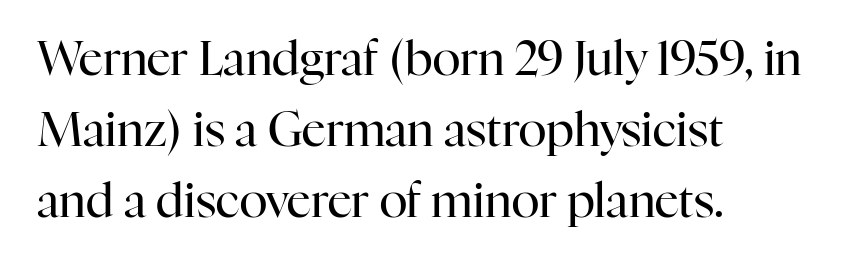
{"serif": "yes", "italic": "no", "bold": "no", "weight": "regular", "width": "normal", "stroke_contrast": "high", "x_height": "medium", "monospaced": "no", "underline": "no", "align": "left", "line_spacing": "normal", "line_spacing_ratio": 1.51, "letter_spacing": "normal", "letter_spacing_em": 0.0, "glyph_px": 47}
